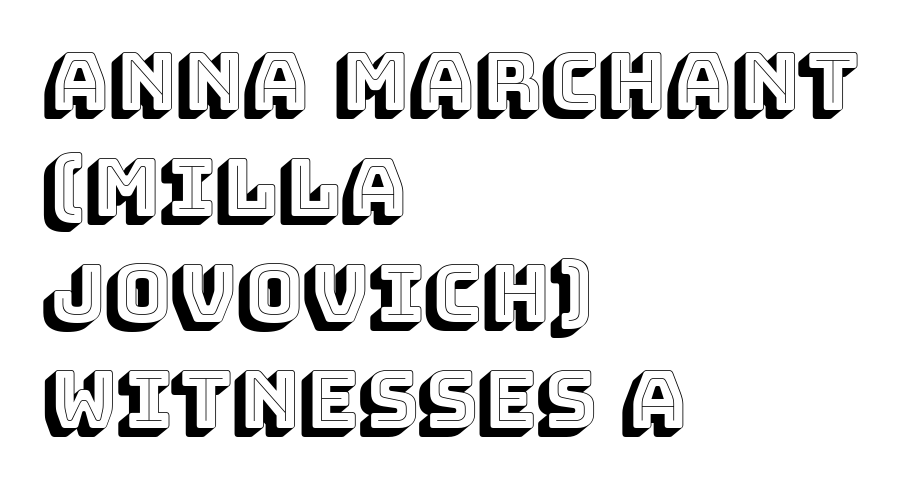
Compared with a centered layout, this one pins lines to the left instead. Do the letters lean? They stand straight. The letters advance in unequal steps, a hallmark of proportional type. Does extra space separate the letters? No, they use regular spacing.
